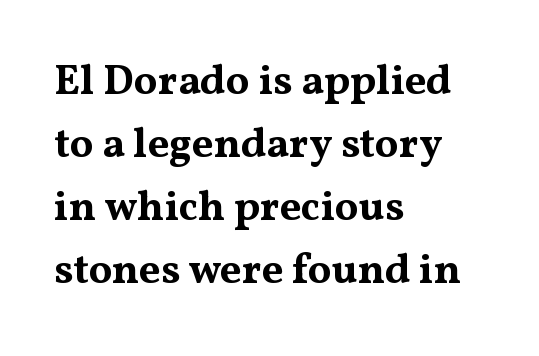
The image shows 42 px bold, wide serif type, upright; set left-aligned, normal line spacing (1.5x), normal letter spacing, not underlined; medium stroke contrast and a medium x-height.
